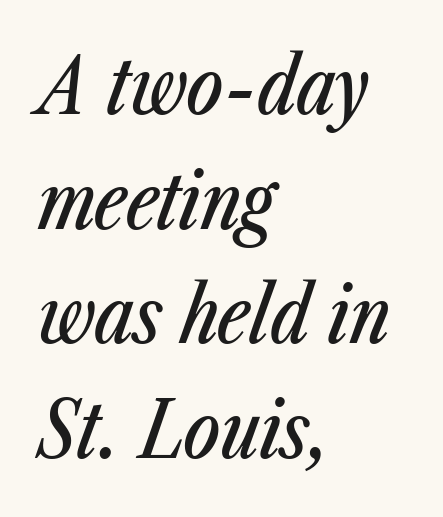
Q: Is the text italic (slanted)? A: Yes, it leans right by about 23 degrees.
Q: Is the text underlined? A: No.
Q: How is the paragraph aligned? A: Left-aligned.
Q: Is the spacing between letters normal or unusually wide? A: Normal.
Q: Is the spacing between lines tight, normal or loose? A: Normal.
Q: Width (condensed, normal, or wide)? A: Condensed.
Q: Stroke contrast? A: Low.
Q: x-height? A: Medium.
Q: Monospaced? A: No.
